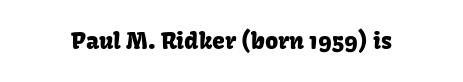
{"italic": "no", "underline": "no", "letter_spacing": "normal", "letter_spacing_em": 0.0, "glyph_px": 23}
